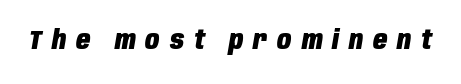
{"italic": "yes", "lean": "right", "slant_degrees": 10, "bold": "yes", "underline": "no", "letter_spacing": "wide", "letter_spacing_em": 0.38, "glyph_px": 26}
